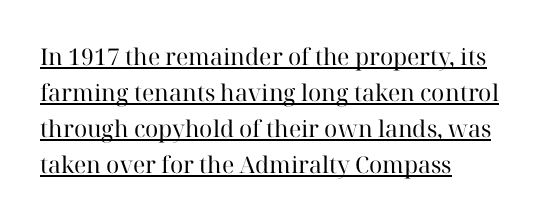
Q: Is the text bold? A: No.
Q: Is the text italic (slanted)? A: No, it is upright.
Q: Is the text underlined? A: Yes.
Q: How is the paragraph aligned? A: Left-aligned.
Q: Is the spacing between letters normal or unusually wide? A: Normal.
Q: Is the spacing between lines tight, normal or loose? A: Normal.
